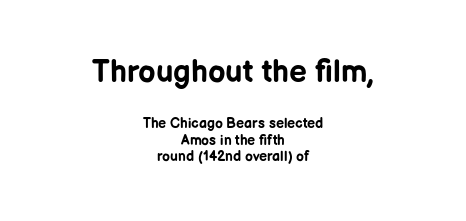
Does the copy run flush right? No — it is centered line by line. A sans-serif font was chosen for this passage. A clean baseline with only descenders dipping below it. The passage shown is typed in a proportional face where columns would drift. Students, this is bold: see how much ink each stroke carries. The face used here is rendered with its standard letterfit.
